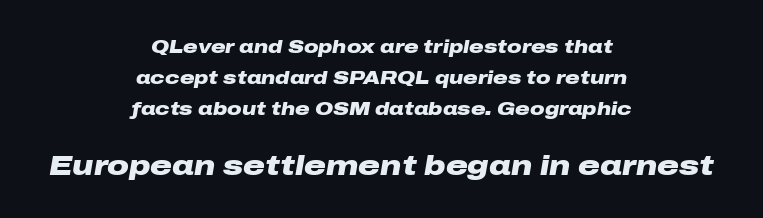
Characters follow at the spacing the type designer built in. The designer gave the closing block more size than the opening block. The lettering tilts uniformly, giving the passage an italic look. Heavy, bold letterforms.
